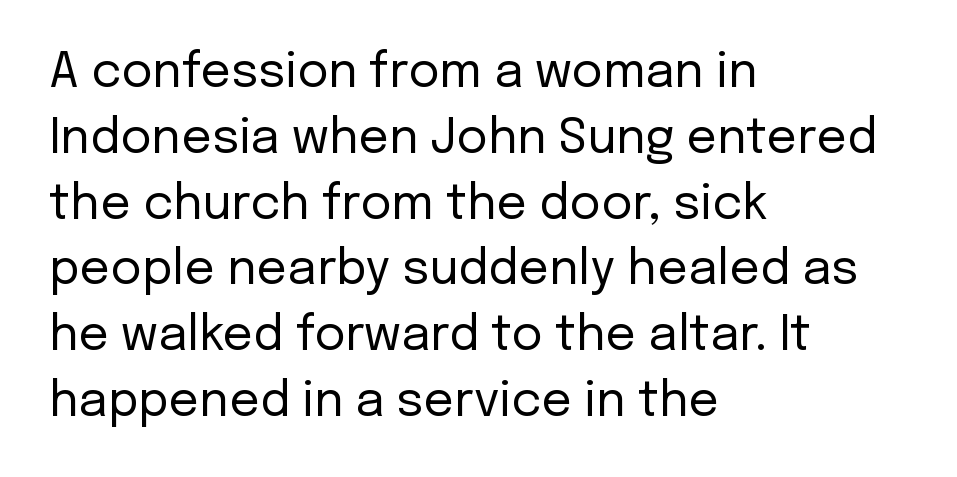
Only glyphs here, with clear space below each row. Proportional: the letters do not fall into vertical columns. Compared with a typical body face, this is equally light or lighter still. Casual observation: everything's shoved over to the left. Notice how the stems are strictly vertical — no italics here. Is this a sans? Yes — the strokes have no serifs.
